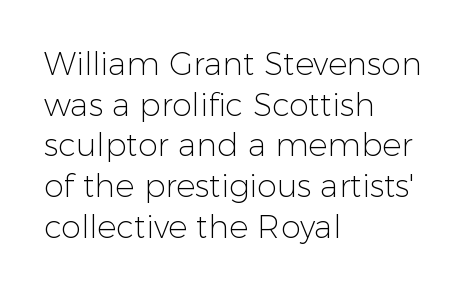
The image shows 32 px light sans-serif type, upright; set left-aligned, normal line spacing (1.27x), normal letter spacing, not underlined; low stroke contrast and a medium x-height.
